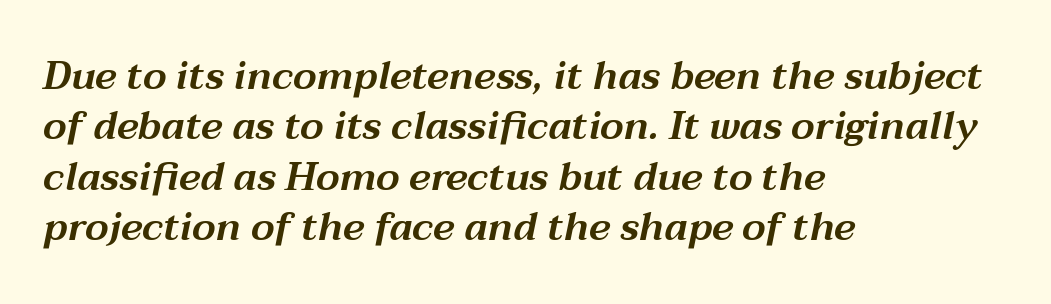
The image shows 39 px wide type, italic (leaning right); set left-aligned, normal line spacing (1.29x), normal letter spacing, not underlined; medium stroke contrast and a medium x-height.
